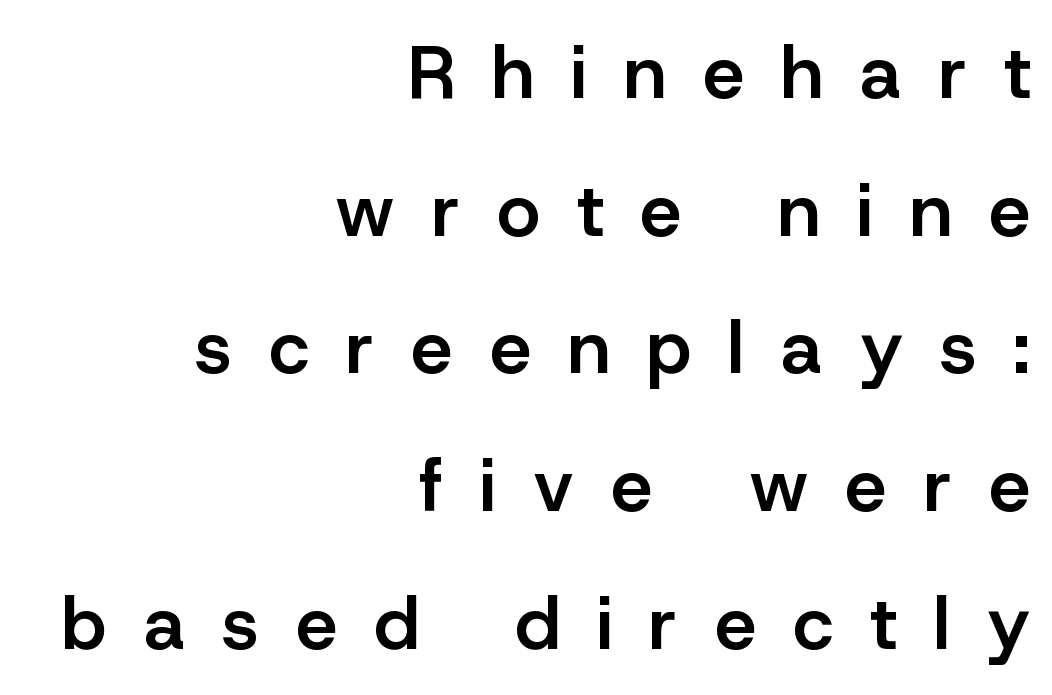
Q: Is the text bold? A: Semi-bold.
Q: Is the text italic (slanted)? A: No, it is upright.
Q: Is the typeface a serif or a sans-serif typeface? A: Sans-serif.
Q: Is the text underlined? A: No.
Q: How is the paragraph aligned? A: Right-aligned.
Q: Is the spacing between letters normal or unusually wide? A: Unusually wide.
Q: Width (condensed, normal, or wide)? A: Normal.
Q: Stroke contrast? A: Low.
Q: x-height? A: Medium.
Q: Monospaced? A: No.
